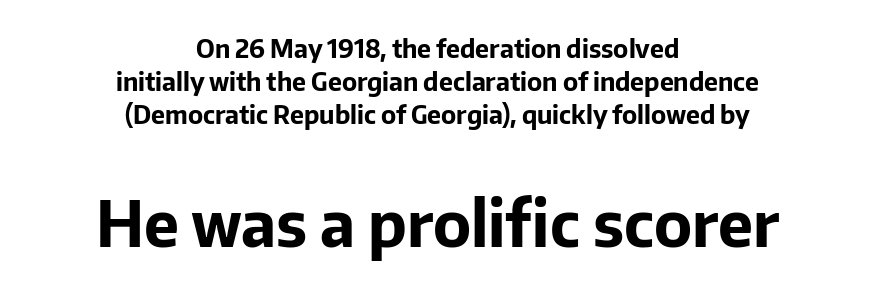
The image shows 63 px bold sans-serif type, upright; set centered, normal line spacing (1.33x), normal letter spacing, not underlined; the second (bottom) block is 2.52x larger; low stroke contrast and a medium x-height.
